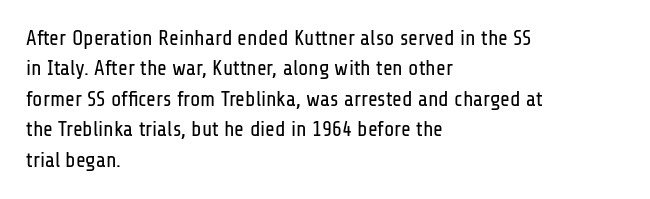
{"italic": "no", "bold": "no", "underline": "no", "align": "left", "line_spacing": "normal", "line_spacing_ratio": 1.45, "letter_spacing": "normal", "letter_spacing_em": 0.0, "glyph_px": 21}
